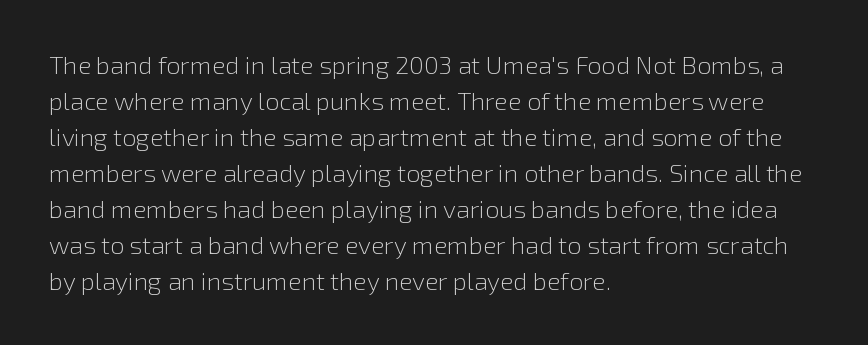
The image shows 25 px text type, upright; set left-aligned, normal line spacing (1.44x), normal letter spacing, not underlined.
